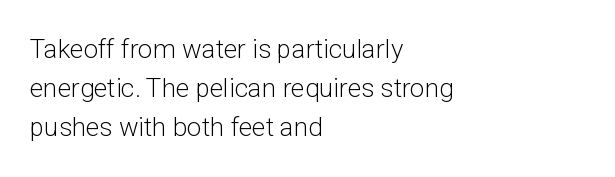
{"italic": "no", "bold": "no", "underline": "no", "align": "left", "line_spacing": "normal", "line_spacing_ratio": 1.5, "letter_spacing": "normal", "letter_spacing_em": 0.0, "glyph_px": 26}
